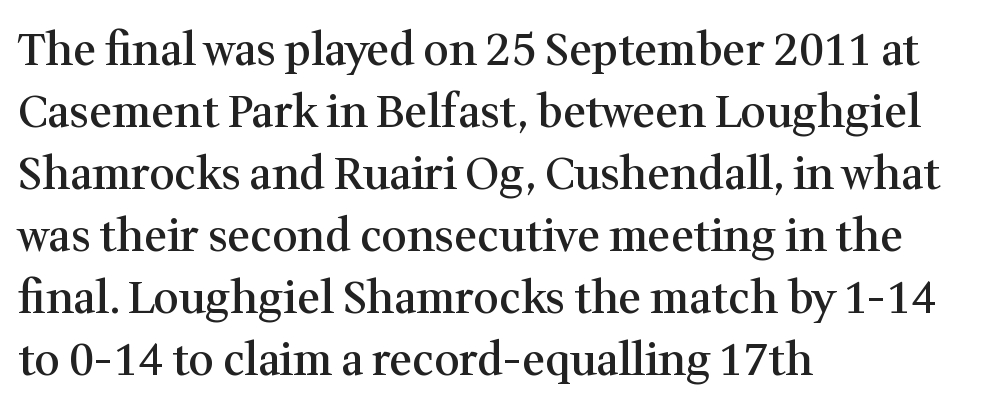
{"serif": "yes", "italic": "no", "bold": "semi", "weight": "semibold", "width": "normal", "stroke_contrast": "medium", "x_height": "medium", "monospaced": "no", "underline": "no", "align": "left", "line_spacing": "normal", "line_spacing_ratio": 1.41, "letter_spacing": "normal", "letter_spacing_em": 0.0, "glyph_px": 44}
